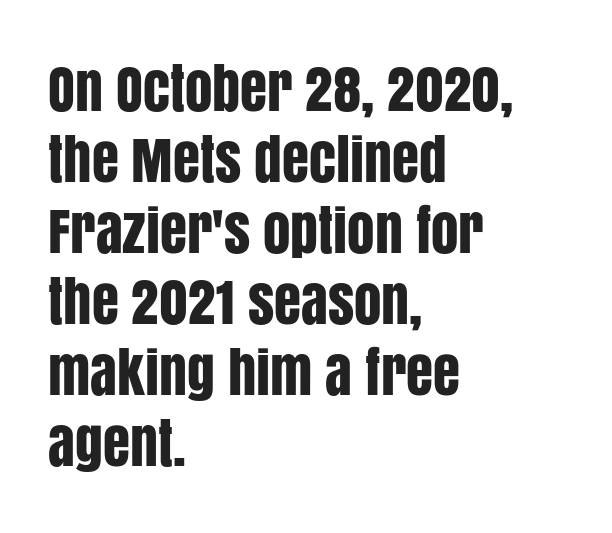
Q: Is the text italic (slanted)? A: No, it is upright.
Q: Is the typeface a serif or a sans-serif typeface? A: Sans-serif.
Q: Is the text underlined? A: No.
Q: How is the paragraph aligned? A: Left-aligned.
Q: Is the spacing between letters normal or unusually wide? A: Normal.
Q: Is the spacing between lines tight, normal or loose? A: Normal.
Q: Width (condensed, normal, or wide)? A: Condensed.
Q: Stroke contrast? A: Low.
Q: x-height? A: Large.
Q: Monospaced? A: No.
